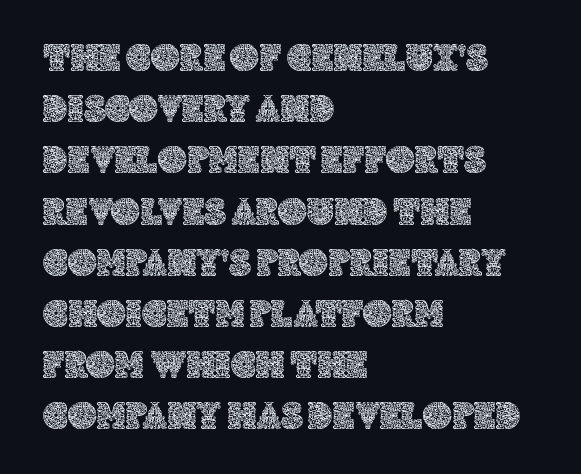
The image shows 40 px text type, upright; set left-aligned, normal line spacing (1.28x), normal letter spacing, not underlined; a large x-height.
